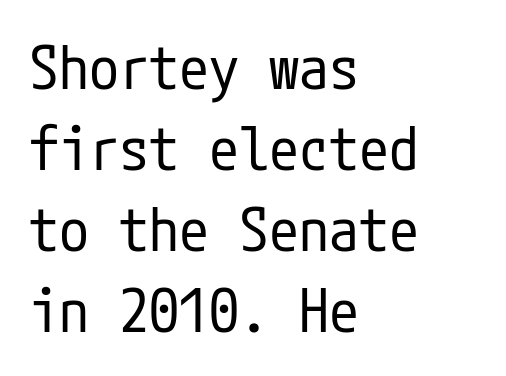
Q: Is the text bold? A: No.
Q: Is the text italic (slanted)? A: No, it is upright.
Q: Is the typeface a serif or a sans-serif typeface? A: Sans-serif.
Q: Is the text underlined? A: No.
Q: How is the paragraph aligned? A: Left-aligned.
Q: Is the spacing between letters normal or unusually wide? A: Normal.
Q: Is the spacing between lines tight, normal or loose? A: Normal.
Q: Width (condensed, normal, or wide)? A: Condensed.
Q: Stroke contrast? A: Low.
Q: x-height? A: Medium.
